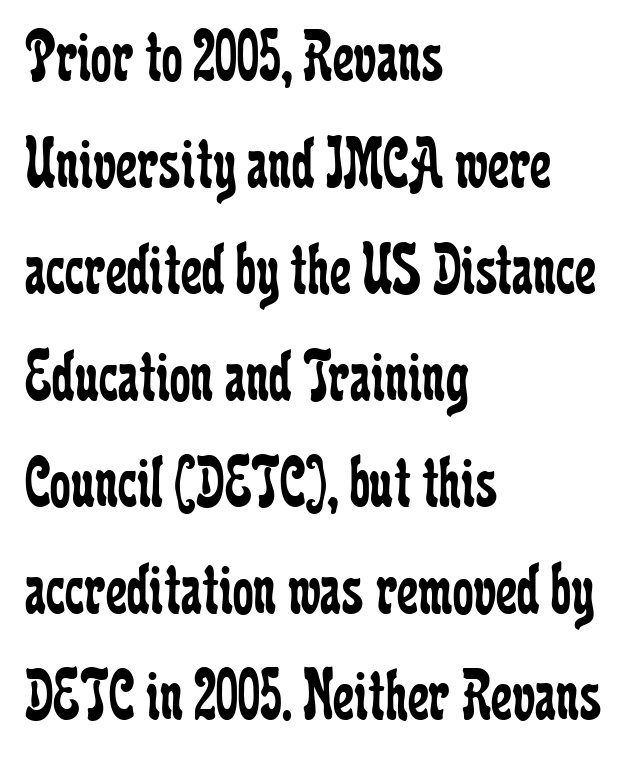
The image shows 74 px regular-weight, condensed serif type, upright; set left-aligned, normal line spacing (1.44x), normal letter spacing, not underlined; low stroke contrast and a medium x-height.
